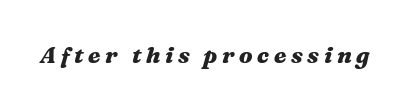
Honestly, the letter spacing is so wide it's the main thing you notice. The zone under the glyphs is completely vacant. Would a proofreader flag this as italicized? Yes. Summary of weight: heavy, a full bold.
